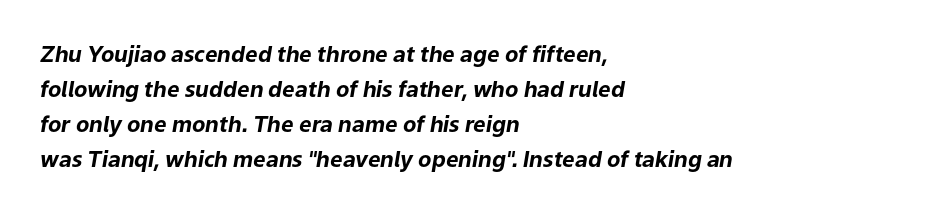
Q: Is the text bold? A: Yes.
Q: Is the text italic (slanted)? A: Yes, it leans right by about 9 degrees.
Q: Is the text underlined? A: No.
Q: How is the paragraph aligned? A: Left-aligned.
Q: Is the spacing between letters normal or unusually wide? A: Normal.
Q: Is the spacing between lines tight, normal or loose? A: Normal.
